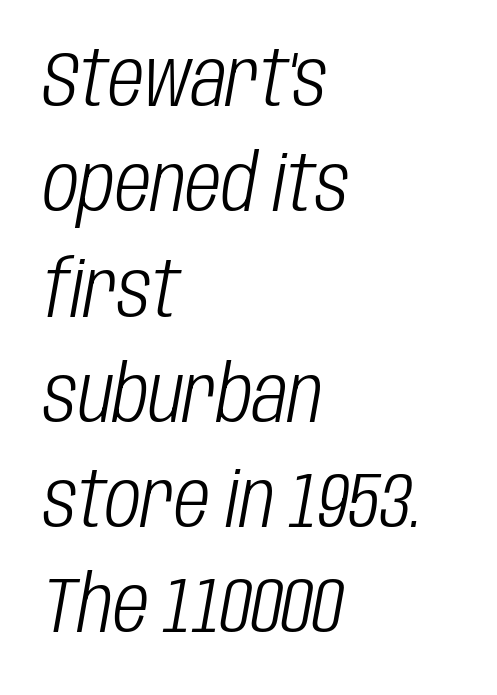
The image shows 78 px light, condensed type, italic (leaning right); set left-aligned, normal line spacing (1.35x), normal letter spacing, not underlined; low stroke contrast and a large x-height.
